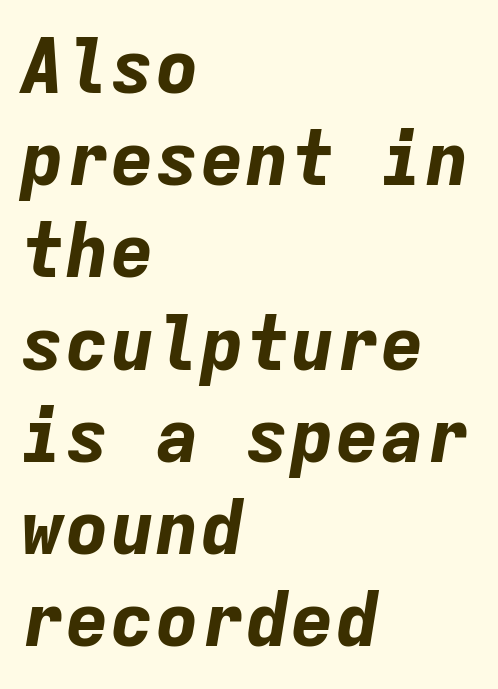
The horizontal fit of the characters is conventional and even. The axis of the letterforms is tilted away from vertical. You'd pick this weight for a headline — it's a proper bold. Compared with a centered layout, this one pins lines to the left instead. A typesetter would call this monospace, since all characters share one set width. Words float on clear page, feet unadorned.
